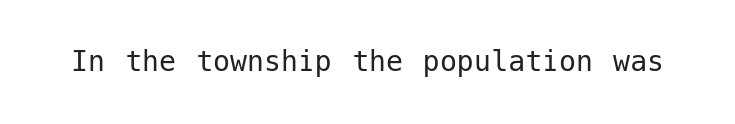
{"serif": "no", "italic": "no", "bold": "no", "weight": "regular", "width": "normal", "stroke_contrast": "low", "x_height": "medium", "underline": "no", "letter_spacing": "normal", "letter_spacing_em": 0.0, "glyph_px": 34}
